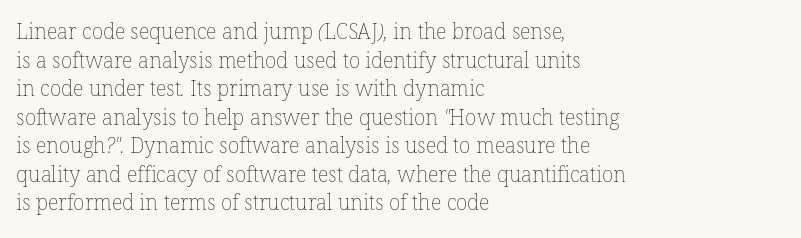
Q: Is the text bold? A: No.
Q: Is the text underlined? A: No.
Q: How is the paragraph aligned? A: Left-aligned.
Q: Is the spacing between letters normal or unusually wide? A: Normal.
Q: Is the spacing between lines tight, normal or loose? A: Normal.
